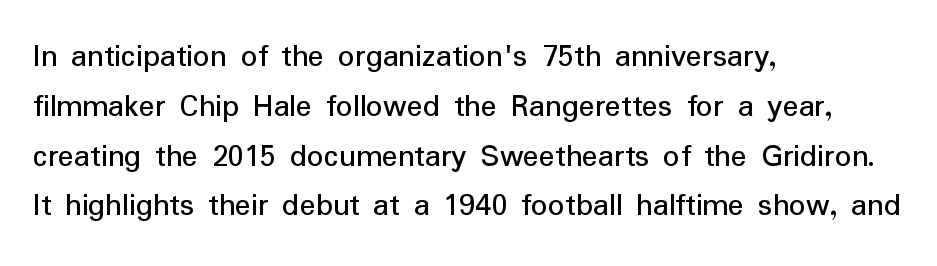
The image shows 33 px regular-weight sans-serif type, upright; set left-aligned, normal line spacing (1.51x), normal letter spacing, not underlined; low stroke contrast and a medium x-height.
